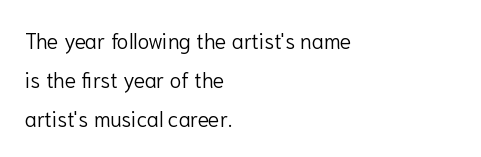
The image shows 21 px text type, upright; set left-aligned, line spacing 1.85x, normal letter spacing, not underlined.
